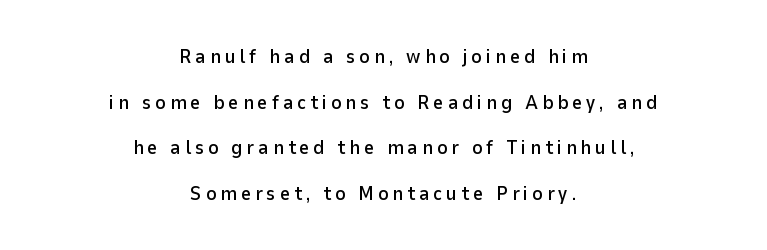
The image shows 20 px text type, upright; set centered, loose line spacing (2.28x), not underlined.
